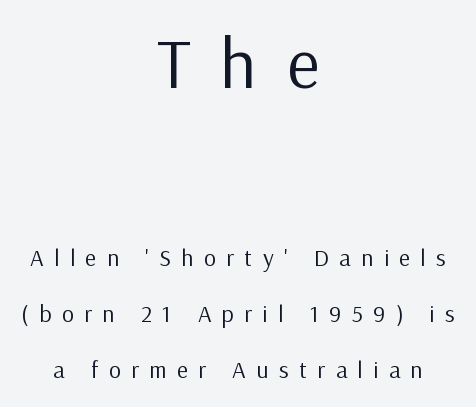
{"serif": "no", "italic": "no", "bold": "no", "weight": "regular", "width": "normal", "stroke_contrast": "low", "x_height": "medium", "monospaced": "no", "underline": "no", "align": "center", "line_spacing": "loose", "line_spacing_ratio": 2.33, "letter_spacing": "wide", "letter_spacing_em": 0.43, "larger_block": "first", "size_ratio": 2.96, "glyph_px": 71}
